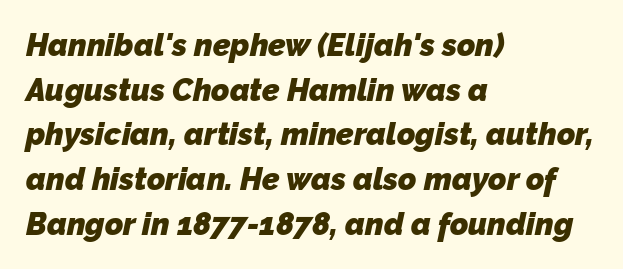
This is sans-serif lettering, the kind often seen on screens and signage. Normally led — the rows are evenly, conventionally spaced. The horizontal fit of the characters is conventional and even. Do the characters align in a grid? No, the font is proportional. Descenders hang freely into open space. The paragraph shown leans on its left margin.
